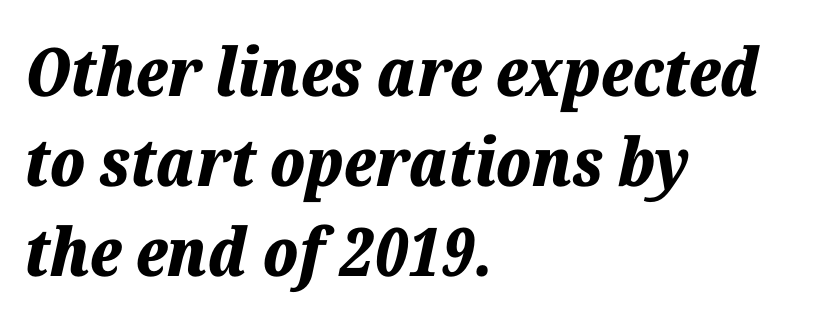
{"italic": "yes", "lean": "right", "slant_degrees": 12, "bold": "yes", "weight": "bold", "width": "normal", "stroke_contrast": "low", "x_height": "medium", "monospaced": "no", "underline": "no", "align": "left", "line_spacing": "normal", "line_spacing_ratio": 1.34, "letter_spacing": "normal", "letter_spacing_em": 0.0, "glyph_px": 67}
